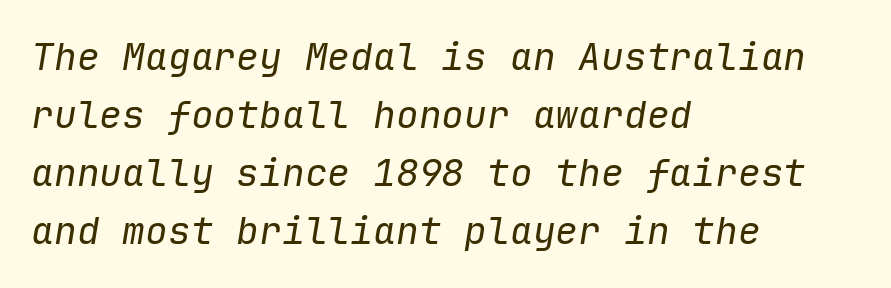
Q: Is the text bold? A: No.
Q: Is the text italic (slanted)? A: Yes, it leans right by about 9 degrees.
Q: Is the text underlined? A: No.
Q: How is the paragraph aligned? A: Left-aligned.
Q: Is the spacing between letters normal or unusually wide? A: Normal.
Q: Is the spacing between lines tight, normal or loose? A: Normal.
Q: Width (condensed, normal, or wide)? A: Normal.
Q: Stroke contrast? A: Low.
Q: x-height? A: Medium.
Q: Monospaced? A: Yes.
